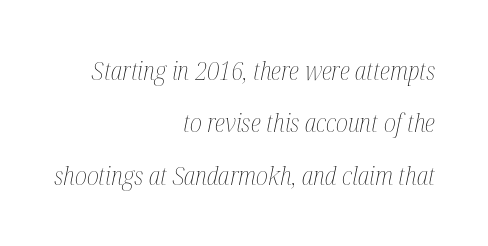
The image shows 25 px text type, italic (leaning right); set right-aligned, loose line spacing (2.1x), normal letter spacing, not underlined.
